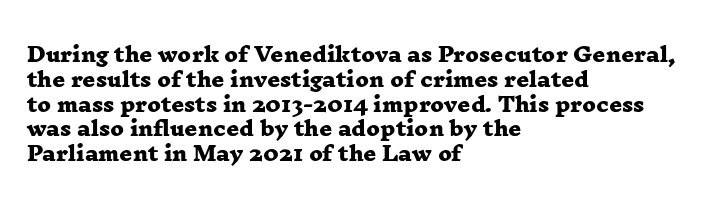
{"bold": "yes", "underline": "no", "align": "left", "line_spacing_ratio": 1.24, "letter_spacing": "normal", "letter_spacing_em": 0.0, "glyph_px": 20}
